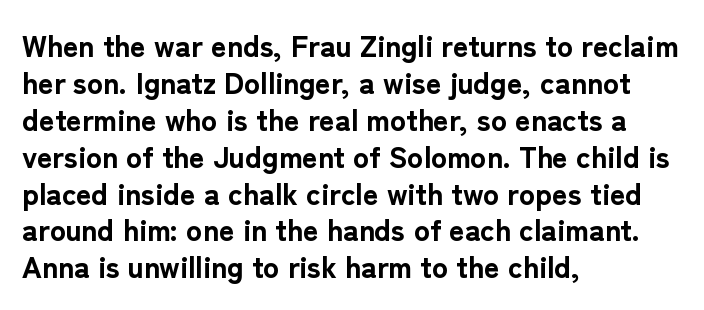
Nothing unusual about the tracking: characters are spaced as the font intends. Nobody drew a line under any word here. Summary of weight: heavy, a full bold. Upright lettering throughout. Serif or sans? Sans — the stroke terminals are bare. Typeset ragged right — the left edge is the straight one.
